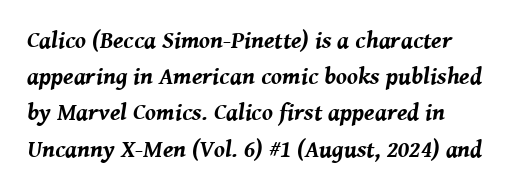
Any mark beneath the type? The region is blank. This is oblique type, the kind used for emphasis or titles. Teacher's note: observe the even left margin — that is flush-left alignment. Compared with typical body copy, the letter spacing here is the same. The leading is moderate, giving the passage an even texture.
